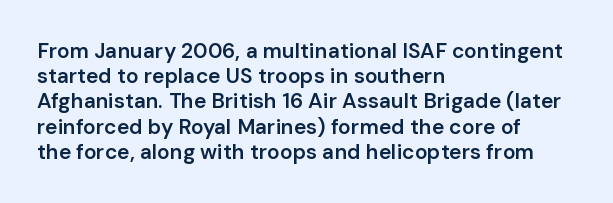
The image shows 21 px text type, upright; set left-aligned, line spacing 1.2x, normal letter spacing, not underlined.
